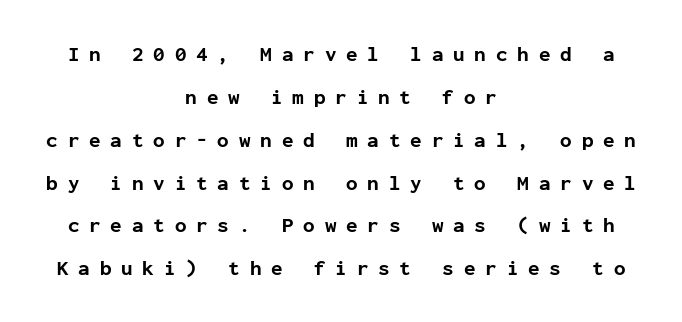
Q: Is the text bold? A: Yes.
Q: Is the text italic (slanted)? A: No, it is upright.
Q: Is the text underlined? A: No.
Q: How is the paragraph aligned? A: Centered.
Q: Is the spacing between letters normal or unusually wide? A: Unusually wide.
Q: Is the spacing between lines tight, normal or loose? A: Loose.
